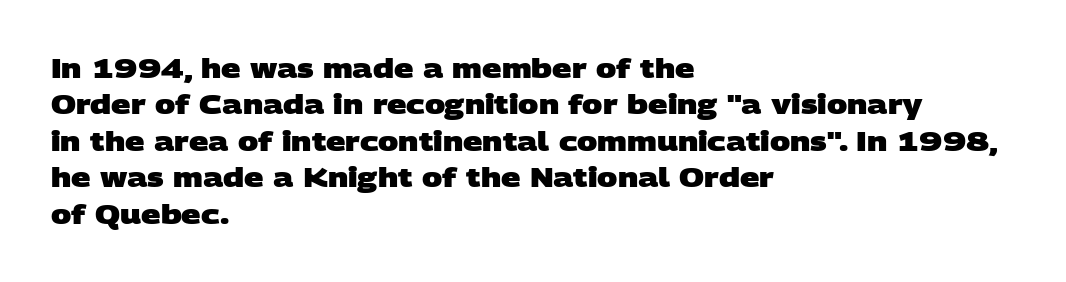
Quick note: interline space is typical. Quick note: underline off. If you drew a ruler down the left edge, every line would touch it. How are the letters spaced? Ordinarily, with no added tracking. Weight: bold.
